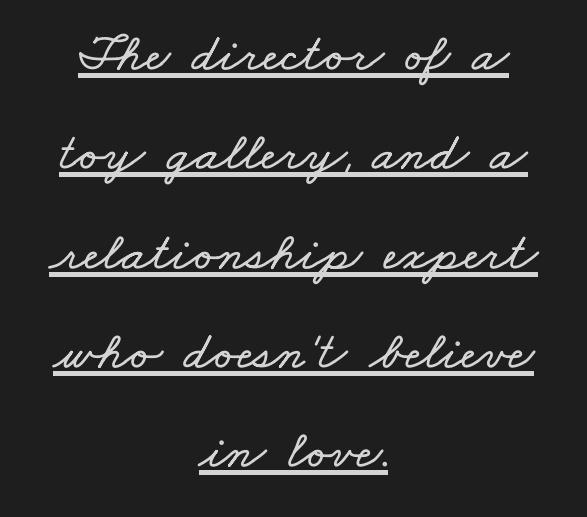
{"width": "wide", "stroke_contrast": "low", "x_height": "small", "monospaced": "no", "underline": "yes", "align": "center", "line_spacing_ratio": 1.84, "letter_spacing": "normal", "letter_spacing_em": 0.0, "glyph_px": 54}
